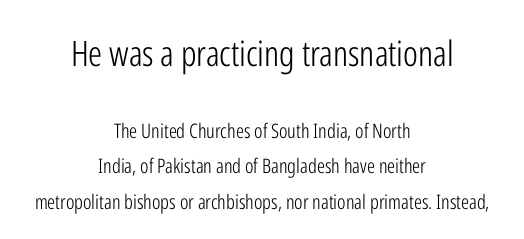
Q: Is the text bold? A: No.
Q: Is the text italic (slanted)? A: No, it is upright.
Q: Is the typeface a serif or a sans-serif typeface? A: Sans-serif.
Q: Is the text underlined? A: No.
Q: How is the paragraph aligned? A: Centered.
Q: Is the spacing between letters normal or unusually wide? A: Normal.
Q: Which block of text is set in a larger size, the first (top) or the second (bottom)? A: The first (top) one.
Q: Width (condensed, normal, or wide)? A: Condensed.
Q: Stroke contrast? A: Low.
Q: x-height? A: Medium.
Q: Monospaced? A: No.
